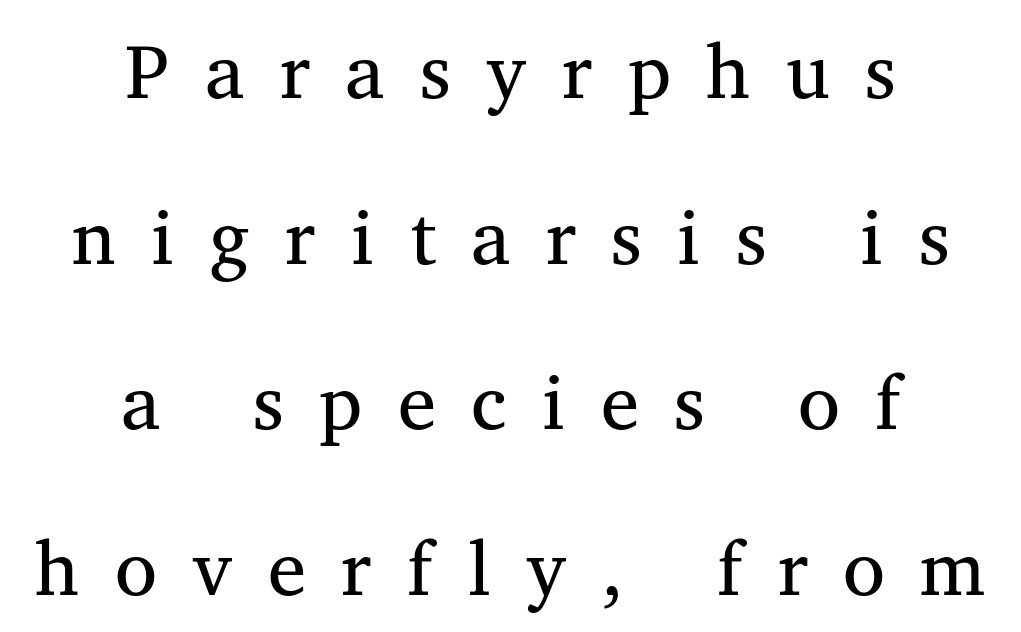
The image shows 77 px regular-weight serif type; set centered, loose line spacing (2.15x), unusually wide letter spacing (+0.46 em), not underlined; medium stroke contrast and a medium x-height.
